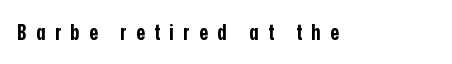
{"italic": "no", "bold": "yes", "underline": "no", "letter_spacing": "wide", "letter_spacing_em": 0.46, "glyph_px": 21}
